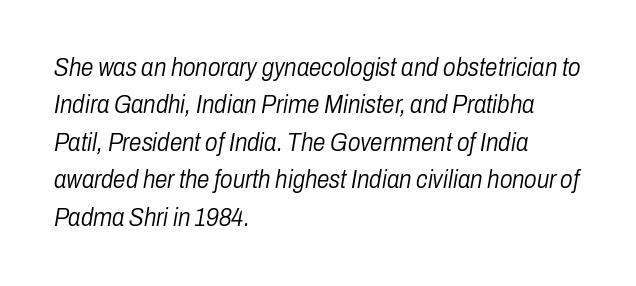
The image shows 25 px text type, italic (leaning right); set left-aligned, normal line spacing (1.5x), normal letter spacing, not underlined.
